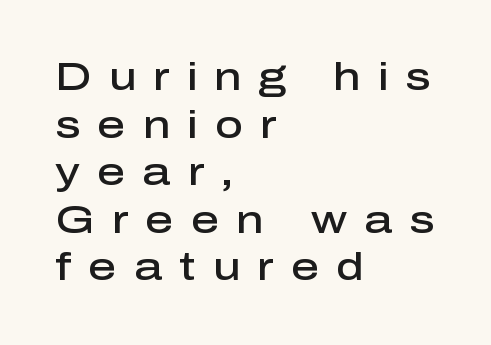
Q: Is the text bold? A: Semi-bold.
Q: Is the text italic (slanted)? A: No, it is upright.
Q: Is the typeface a serif or a sans-serif typeface? A: Sans-serif.
Q: Is the text underlined? A: No.
Q: How is the paragraph aligned? A: Left-aligned.
Q: Is the spacing between letters normal or unusually wide? A: Unusually wide.
Q: Width (condensed, normal, or wide)? A: Normal.
Q: Stroke contrast? A: Low.
Q: x-height? A: Medium.
Q: Monospaced? A: No.
